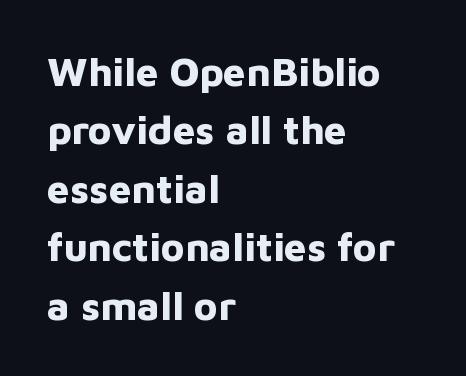
Q: Is the text bold? A: Yes.
Q: Is the text italic (slanted)? A: No, it is upright.
Q: Is the typeface a serif or a sans-serif typeface? A: Sans-serif.
Q: Is the text underlined? A: No.
Q: How is the paragraph aligned? A: Left-aligned.
Q: Is the spacing between letters normal or unusually wide? A: Normal.
Q: Is the spacing between lines tight, normal or loose? A: Normal.
Q: Width (condensed, normal, or wide)? A: Normal.
Q: Stroke contrast? A: Low.
Q: x-height? A: Medium.
Q: Monospaced? A: No.
